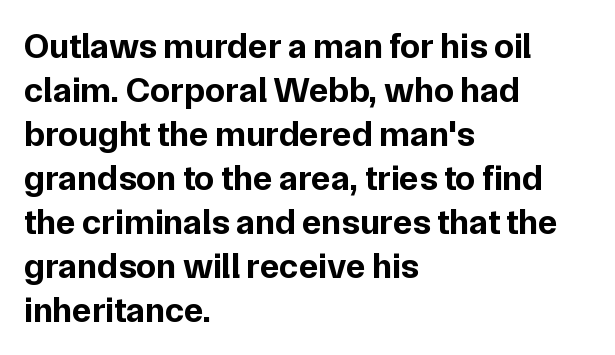
Every letter is thick-stroked: bold, no question. Visually the block forms a straight wall on the left and a jagged coastline on the right. Posture: vertical. The passage shown is typed in a proportional face where columns would drift. Look at the tracking — it's just the regular setting, nothing added.
